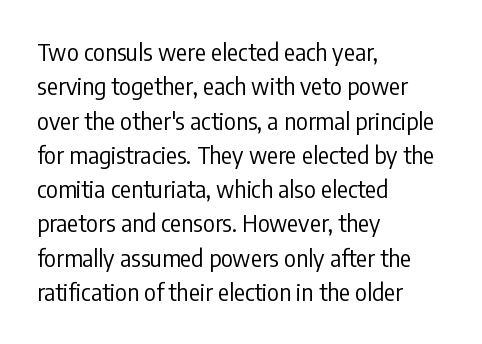
{"italic": "no", "bold": "no", "underline": "no", "align": "left", "line_spacing": "normal", "line_spacing_ratio": 1.49, "letter_spacing": "normal", "letter_spacing_em": 0.0, "glyph_px": 23}
